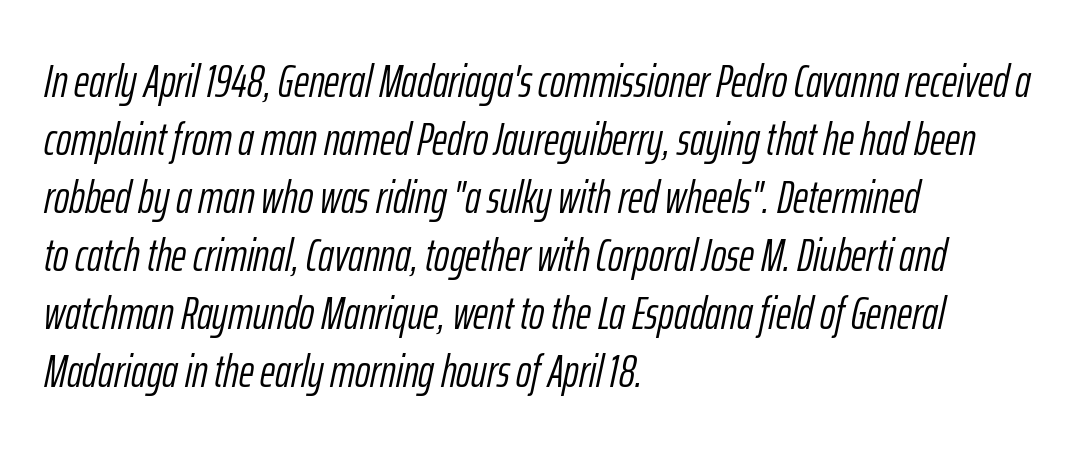
The image shows 46 px light, condensed type, italic (leaning right); set left-aligned, normal line spacing (1.26x), normal letter spacing, not underlined; low stroke contrast and a medium x-height.
